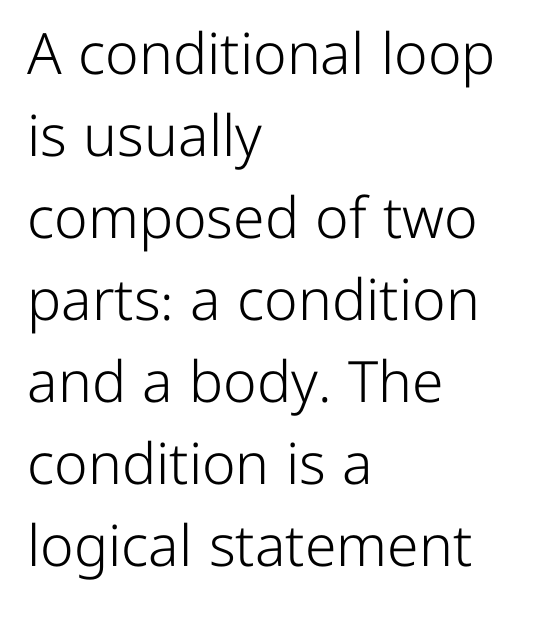
The image shows 57 px light sans-serif type, upright; set left-aligned, normal line spacing (1.44x), normal letter spacing, not underlined; low stroke contrast and a medium x-height.
